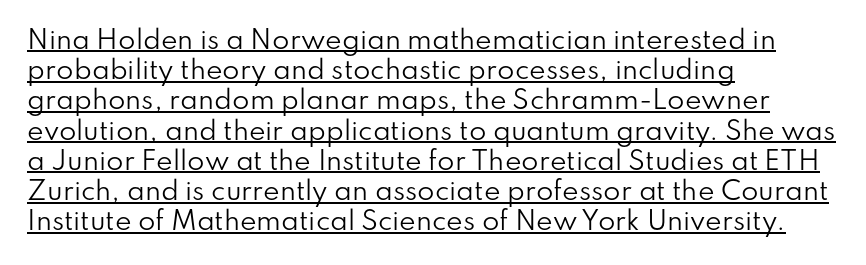
Q: Is the text bold? A: No.
Q: Is the text italic (slanted)? A: No, it is upright.
Q: Is the text underlined? A: Yes.
Q: How is the paragraph aligned? A: Left-aligned.
Q: Is the spacing between letters normal or unusually wide? A: Normal.
